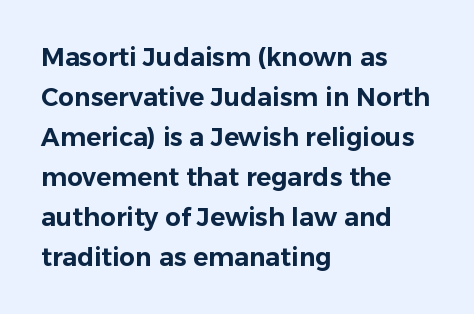
The image shows 25 px text type, upright; set left-aligned, normal line spacing (1.6x), normal letter spacing, not underlined.
